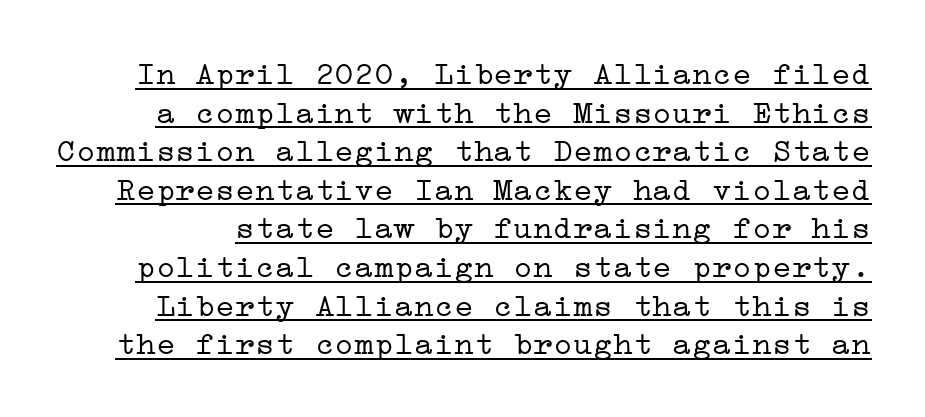
Q: Is the text bold? A: No.
Q: Is the text italic (slanted)? A: No, it is upright.
Q: Is the typeface a serif or a sans-serif typeface? A: Serif.
Q: Is the text underlined? A: Yes.
Q: Is the spacing between letters normal or unusually wide? A: Normal.
Q: Width (condensed, normal, or wide)? A: Wide.
Q: Stroke contrast? A: Low.
Q: x-height? A: Medium.
